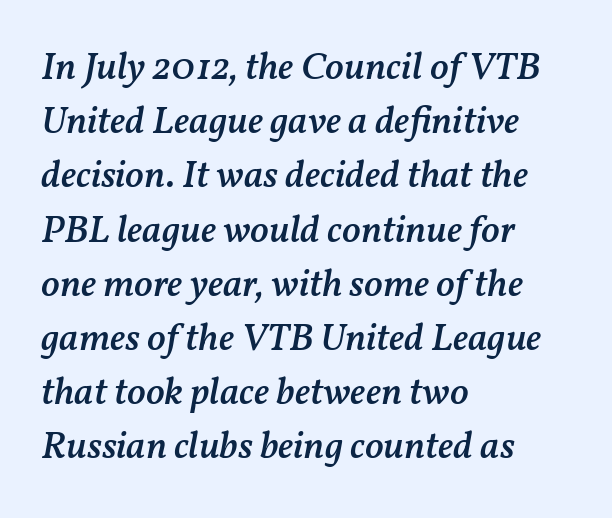
{"italic": "yes", "lean": "right", "slant_degrees": 11, "bold": "semi", "weight": "semibold", "width": "normal", "stroke_contrast": "medium", "x_height": "medium", "monospaced": "no", "underline": "no", "align": "left", "line_spacing": "normal", "line_spacing_ratio": 1.39, "letter_spacing": "normal", "letter_spacing_em": 0.0, "glyph_px": 39}
